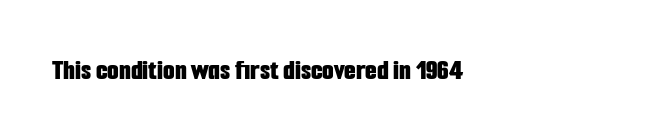
{"serif": "no", "italic": "no", "bold": "yes", "weight": "bold", "width": "condensed", "stroke_contrast": "low", "x_height": "medium", "monospaced": "no", "underline": "no", "letter_spacing": "normal", "letter_spacing_em": 0.0, "glyph_px": 30}
